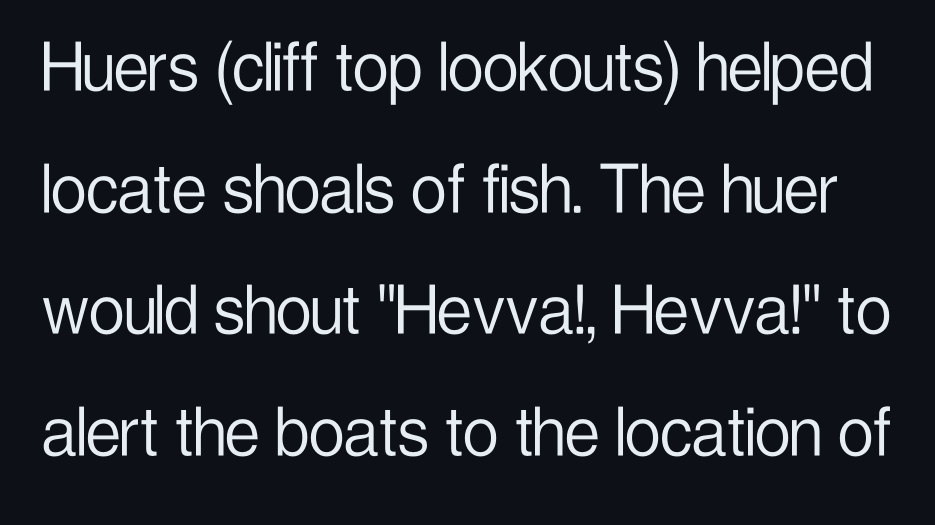
The image shows 79 px light, condensed sans-serif type, upright; set normal line spacing (1.54x), normal letter spacing, not underlined; low stroke contrast and a medium x-height.
